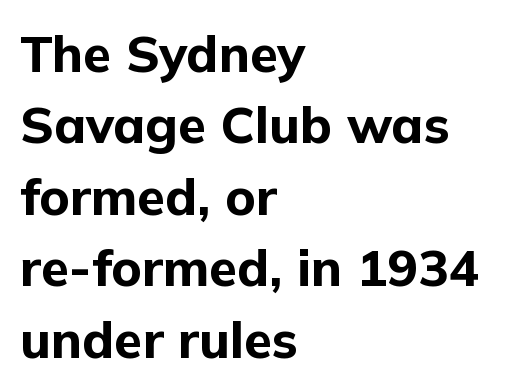
Style check: upright. Looks like regular typesetting: each glyph gets only the width it needs. One glance says typical: line gaps are just what's usual. This sample uses plain, unmodified letter spacing. Bare-footed words on every line. One-word summary of the alignment: left.
